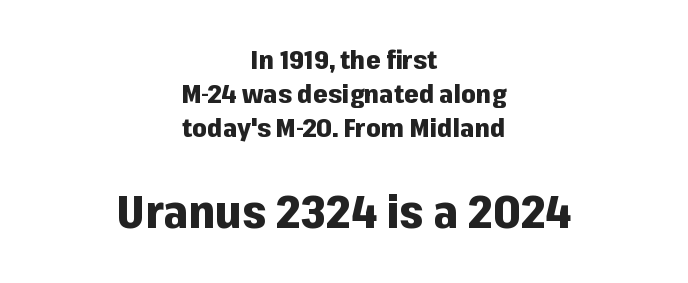
{"serif": "no", "italic": "no", "bold": "yes", "weight": "heavy", "width": "normal", "stroke_contrast": "low", "x_height": "medium", "monospaced": "no", "underline": "no", "align": "center", "line_spacing": "normal", "line_spacing_ratio": 1.31, "letter_spacing": "normal", "letter_spacing_em": 0.0, "larger_block": "second", "size_ratio": 1.73, "glyph_px": 45}
